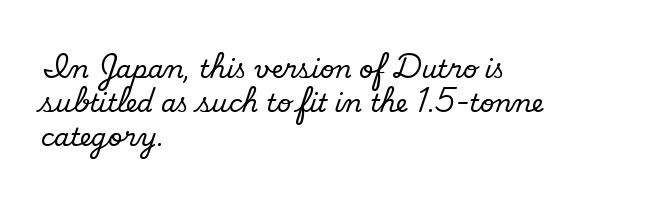
Q: Is the text bold? A: No.
Q: Is the text underlined? A: No.
Q: How is the paragraph aligned? A: Left-aligned.
Q: Is the spacing between letters normal or unusually wide? A: Normal.
Q: Is the spacing between lines tight, normal or loose? A: Normal.
